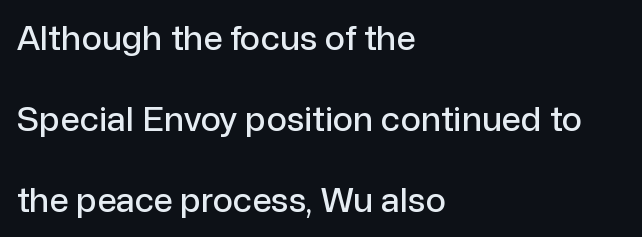
Q: Is the text italic (slanted)? A: No, it is upright.
Q: Is the typeface a serif or a sans-serif typeface? A: Sans-serif.
Q: Is the text underlined? A: No.
Q: How is the paragraph aligned? A: Left-aligned.
Q: Is the spacing between letters normal or unusually wide? A: Normal.
Q: Is the spacing between lines tight, normal or loose? A: Loose.
Q: Width (condensed, normal, or wide)? A: Normal.
Q: Stroke contrast? A: Low.
Q: x-height? A: Medium.
Q: Monospaced? A: No.
